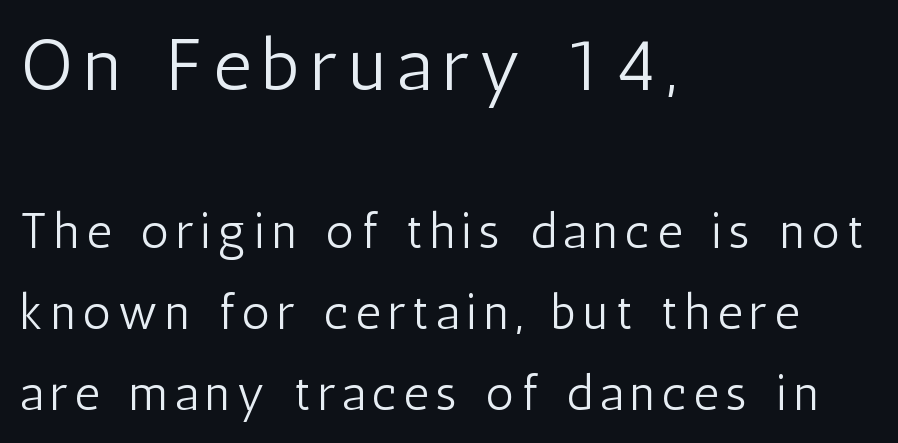
{"serif": "no", "italic": "no", "bold": "no", "weight": "light", "width": "condensed", "stroke_contrast": "low", "x_height": "medium", "monospaced": "no", "underline": "no", "align": "left", "line_spacing": "normal", "line_spacing_ratio": 1.65, "larger_block": "first", "size_ratio": 1.51, "glyph_px": 74}
